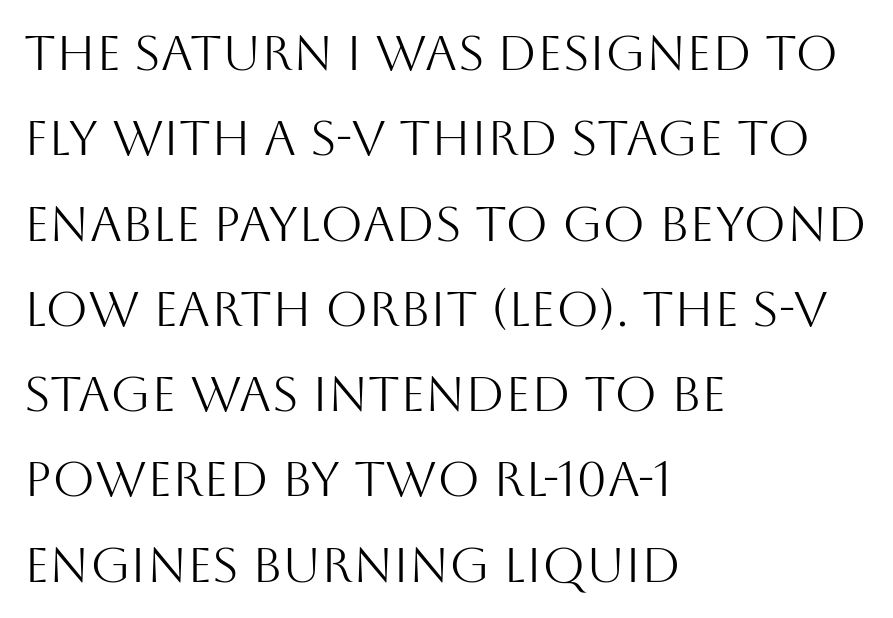
{"serif": "no", "italic": "no", "bold": "no", "weight": "light", "width": "normal", "stroke_contrast": "medium", "x_height": "large", "monospaced": "no", "underline": "no", "align": "left", "line_spacing_ratio": 1.74, "letter_spacing": "normal", "letter_spacing_em": 0.0, "glyph_px": 49}
